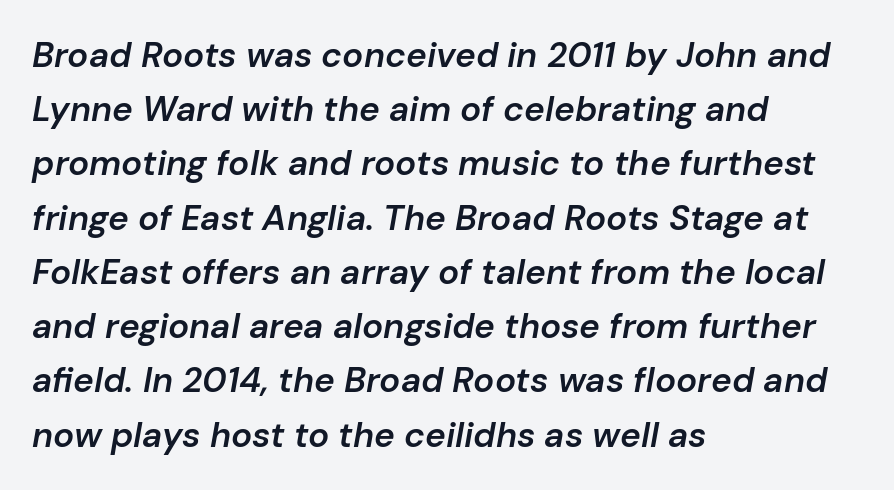
This is oblique type, the kind used for emphasis or titles. These lines are set flush left with a ragged right edge. The letters advance in unequal steps, a hallmark of proportional type. Heft: intermediate — a semibold.
